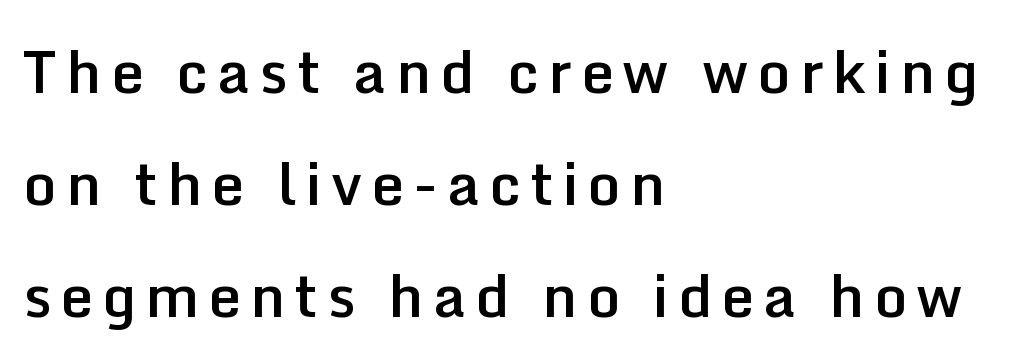
The image shows 58 px semibold sans-serif type, upright; set left-aligned, loose line spacing (1.93x), not underlined; low stroke contrast and a medium x-height.
